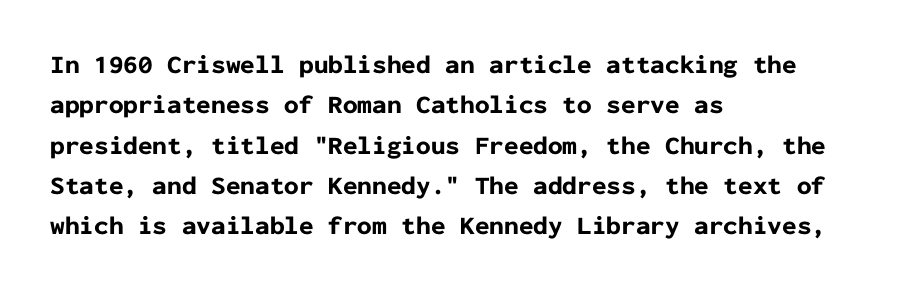
The image shows 26 px bold type, upright; set left-aligned, normal line spacing (1.55x), normal letter spacing, not underlined.
